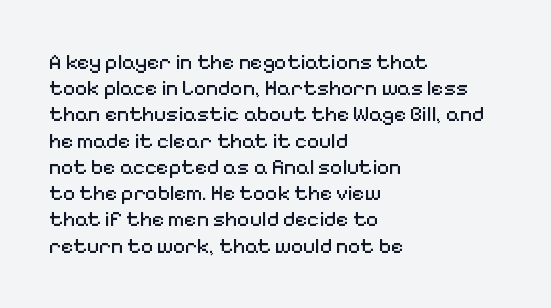
{"italic": "no", "bold": "no", "underline": "no", "align": "left", "line_spacing": "normal", "line_spacing_ratio": 1.25, "letter_spacing": "normal", "letter_spacing_em": 0.0, "glyph_px": 21}
